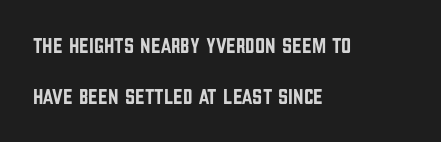
Q: Is the text italic (slanted)? A: No, it is upright.
Q: Is the text underlined? A: No.
Q: How is the paragraph aligned? A: Left-aligned.
Q: Is the spacing between letters normal or unusually wide? A: Normal.
Q: Is the spacing between lines tight, normal or loose? A: Loose.
